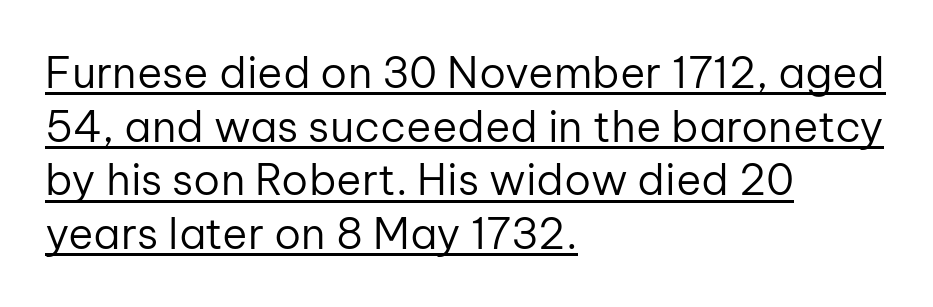
{"serif": "no", "italic": "no", "bold": "no", "weight": "regular", "width": "normal", "stroke_contrast": "low", "x_height": "medium", "monospaced": "no", "underline": "yes", "align": "left", "line_spacing": "normal", "line_spacing_ratio": 1.25, "letter_spacing": "normal", "letter_spacing_em": 0.0, "glyph_px": 43}
